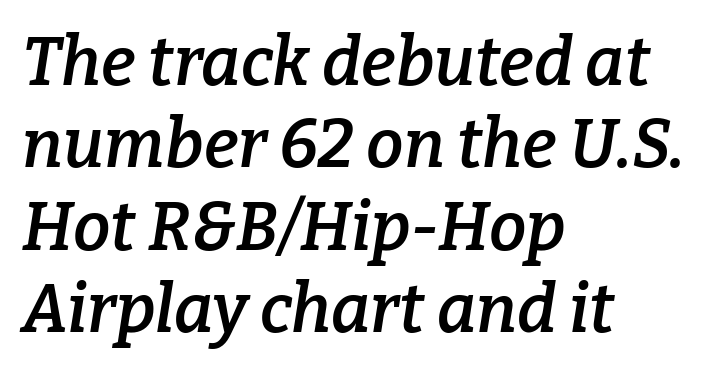
The image shows 67 px semibold serif type, italic (leaning right); set left-aligned, line spacing 1.23x, normal letter spacing, not underlined; low stroke contrast and a medium x-height.
